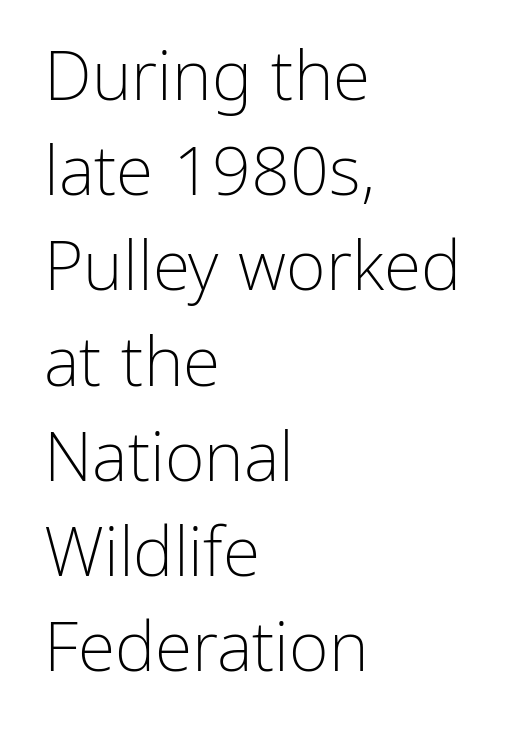
Q: Is the text bold? A: No.
Q: Is the text italic (slanted)? A: No, it is upright.
Q: Is the typeface a serif or a sans-serif typeface? A: Sans-serif.
Q: Is the text underlined? A: No.
Q: How is the paragraph aligned? A: Left-aligned.
Q: Is the spacing between letters normal or unusually wide? A: Normal.
Q: Is the spacing between lines tight, normal or loose? A: Normal.
Q: Width (condensed, normal, or wide)? A: Normal.
Q: Stroke contrast? A: Low.
Q: x-height? A: Medium.
Q: Monospaced? A: No.
